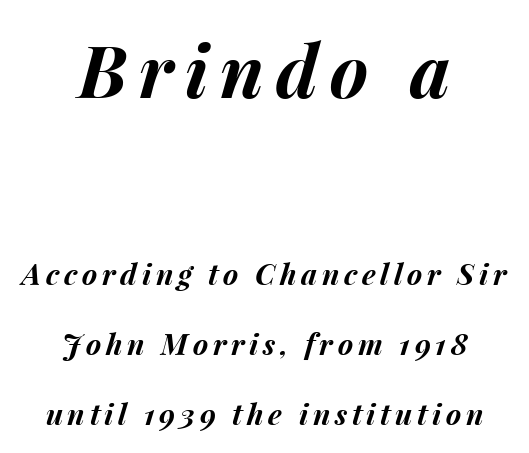
The image shows 73 px bold type, italic (leaning right); set centered, loose line spacing (2.41x), not underlined; the first (top) block is 2.52x larger; medium stroke contrast and a medium x-height.
